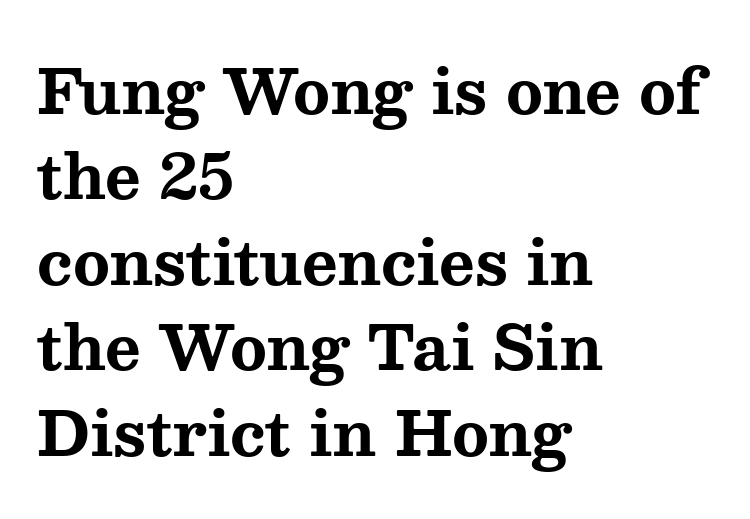
The image shows 61 px bold, wide serif type, upright; set left-aligned, normal line spacing (1.4x), normal letter spacing, not underlined; medium stroke contrast and a medium x-height.
